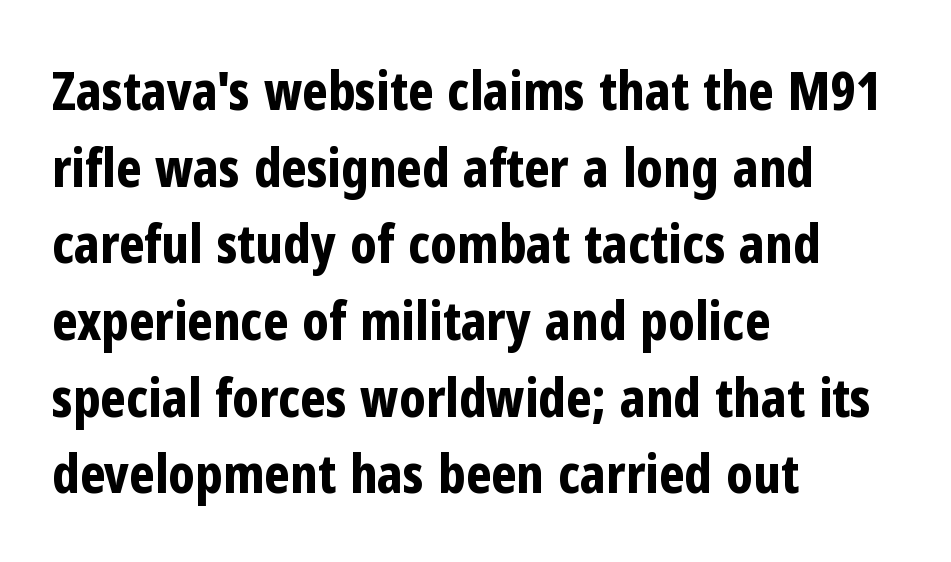
Nobody drew a line under any word here. A roman cut, with each character standing at attention. Every row of glyphs begins at an identical x-position on the left. A typesetter would call this zero additional tracking. Is this a fixed-width face? No — the glyphs have proportional, varying widths.
